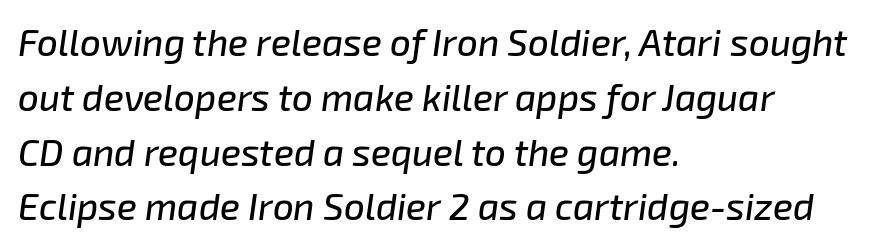
Here the designer chose a conventional face with non-uniform glyph widths. Only glyphs here, with clear space below each row. The passage shown stacks its lines at a standard gap. What stands out about the letter spacing? Nothing — it is the standard amount. An italicized treatment has been applied to the whole sample.
